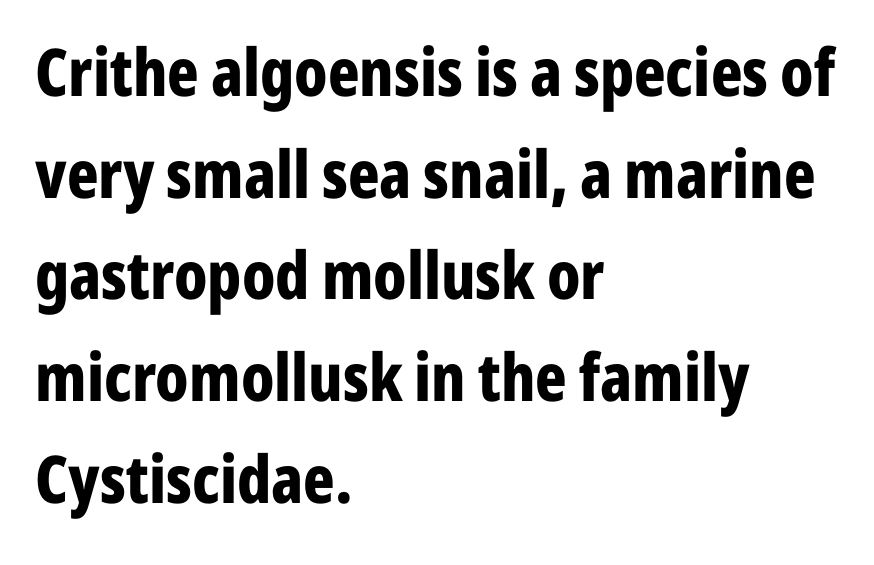
These lines stack with their left ends in a neat column. Descenders are the only things crossing below the line. This block has exactly the height ordinary leading produces. Between one letter and the next there's only the usual sliver of space. What kind of face is this? One without serifs — a sans. Notice how thick the strokes are: this is what a full bold looks like.
